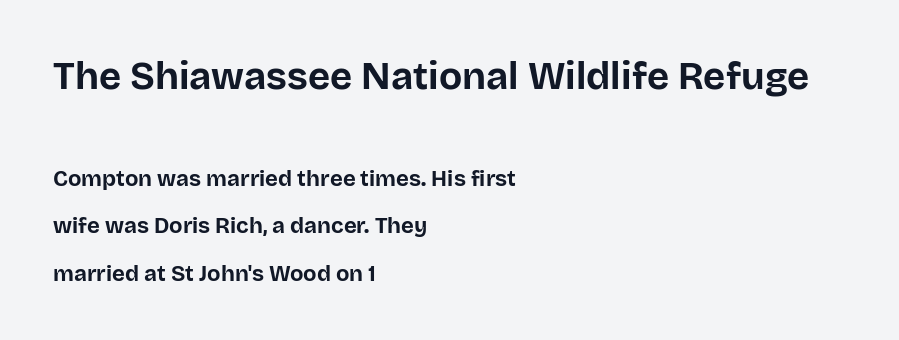
The gap between lines stays unmarked. Does the copy run flush right? No — it runs flush left. I'd call this a sans setting — the letters go barefoot. What stands out about the letter spacing? Nothing — it is the standard amount. Upright lettering throughout. Weight check: bold — yes, fully.
